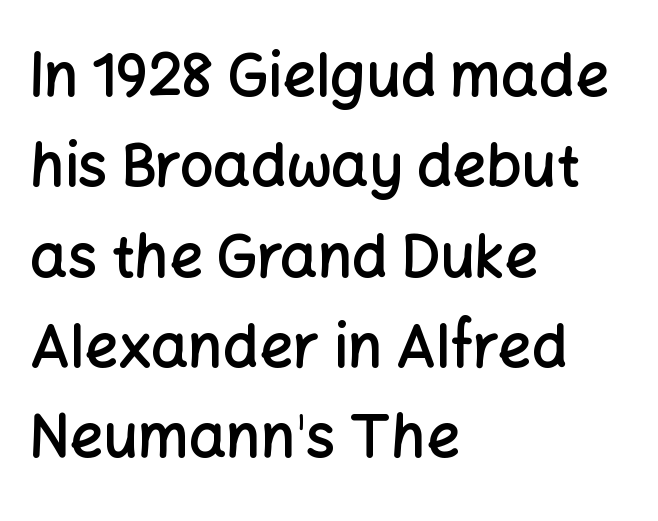
{"serif": "no", "italic": "no", "bold": "semi", "weight": "semibold", "width": "normal", "stroke_contrast": "low", "x_height": "medium", "monospaced": "no", "underline": "no", "align": "left", "line_spacing": "normal", "line_spacing_ratio": 1.53, "letter_spacing": "normal", "letter_spacing_em": 0.0, "glyph_px": 59}
